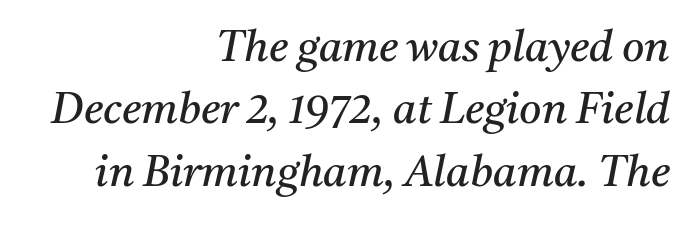
Q: Is the text bold? A: No.
Q: Is the text italic (slanted)? A: Yes, it leans right by about 11 degrees.
Q: Is the typeface a serif or a sans-serif typeface? A: Serif.
Q: Is the text underlined? A: No.
Q: How is the paragraph aligned? A: Right-aligned.
Q: Is the spacing between letters normal or unusually wide? A: Normal.
Q: Is the spacing between lines tight, normal or loose? A: Normal.
Q: Width (condensed, normal, or wide)? A: Normal.
Q: Stroke contrast? A: Medium.
Q: x-height? A: Medium.
Q: Monospaced? A: No.
